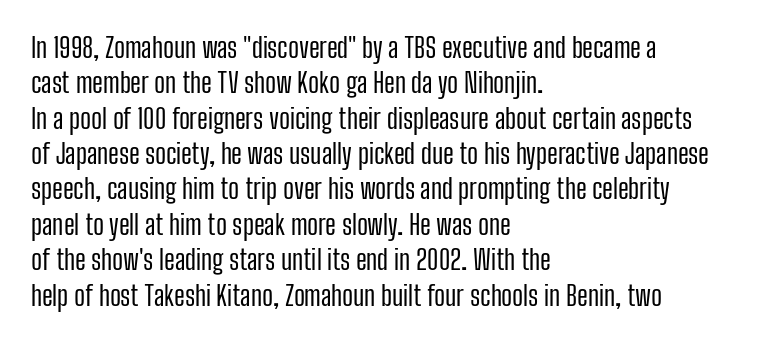
The image shows 27 px text type, upright; set left-aligned, normal line spacing (1.31x), normal letter spacing, not underlined.
